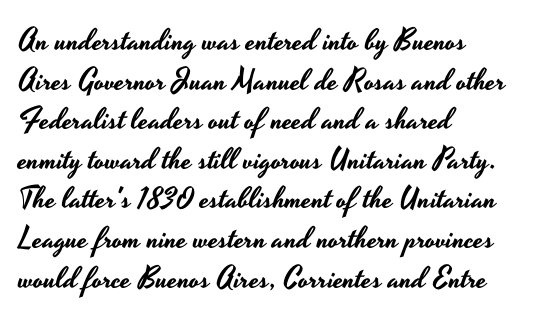
{"serif": "no", "width": "wide", "stroke_contrast": "low", "x_height": "small", "monospaced": "no", "underline": "no", "align": "left", "line_spacing": "normal", "line_spacing_ratio": 1.32, "letter_spacing": "normal", "letter_spacing_em": 0.0, "glyph_px": 30}
